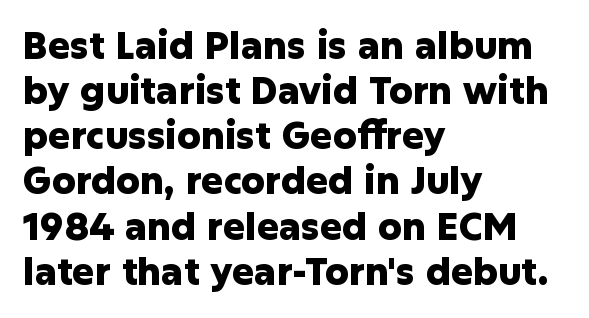
Q: Is the text bold? A: Yes.
Q: Is the text italic (slanted)? A: No, it is upright.
Q: Is the typeface a serif or a sans-serif typeface? A: Sans-serif.
Q: Is the text underlined? A: No.
Q: How is the paragraph aligned? A: Left-aligned.
Q: Is the spacing between letters normal or unusually wide? A: Normal.
Q: Width (condensed, normal, or wide)? A: Normal.
Q: Stroke contrast? A: Low.
Q: x-height? A: Medium.
Q: Monospaced? A: No.
